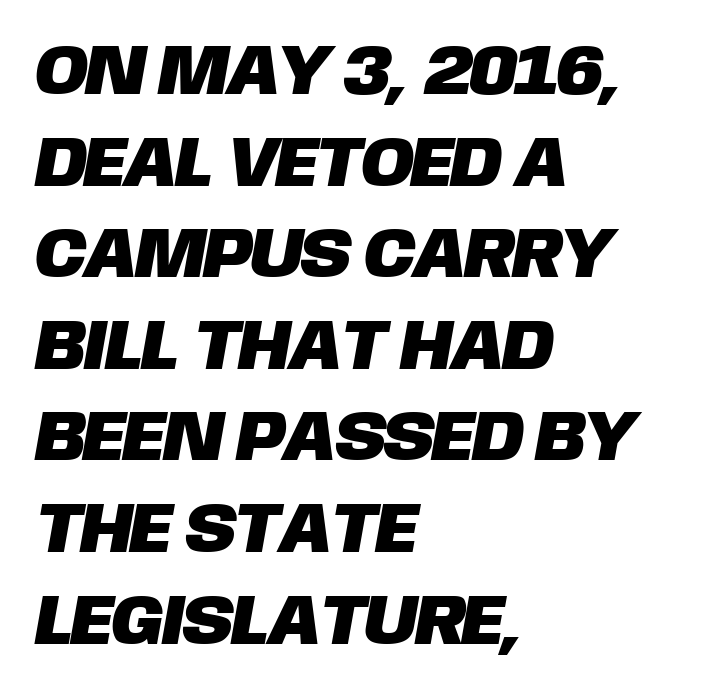
Q: Is the typeface a serif or a sans-serif typeface? A: Sans-serif.
Q: Is the text underlined? A: No.
Q: How is the paragraph aligned? A: Left-aligned.
Q: Is the spacing between letters normal or unusually wide? A: Normal.
Q: Is the spacing between lines tight, normal or loose? A: Normal.
Q: Width (condensed, normal, or wide)? A: Normal.
Q: Stroke contrast? A: Low.
Q: x-height? A: Large.
Q: Monospaced? A: No.
